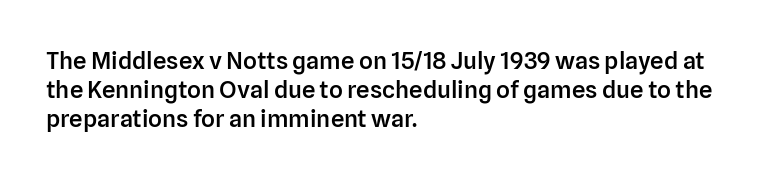
Q: Is the text bold? A: Semi-bold.
Q: Is the text italic (slanted)? A: No, it is upright.
Q: Is the text underlined? A: No.
Q: How is the paragraph aligned? A: Left-aligned.
Q: Is the spacing between letters normal or unusually wide? A: Normal.
